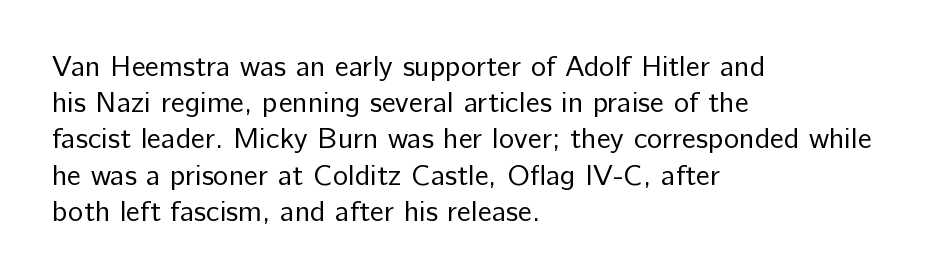
The passage shown is not bold in any degree. This rendering features lettering with no underline. Tall strokes in this sample are plumb rather than angled. Alignment: flush left. Notice how descenders clear the ascenders below comfortably — that's standard leading.
